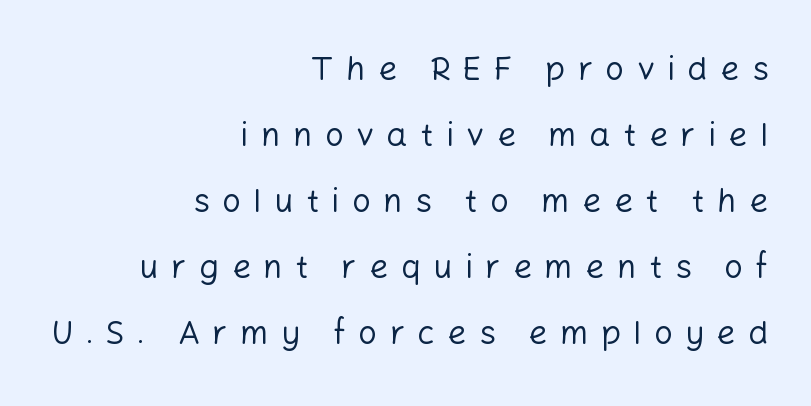
The image shows 33 px regular-weight sans-serif type, upright; set right-aligned, loose line spacing (2.0x), unusually wide letter spacing (+0.38 em), not underlined; low stroke contrast and a medium x-height.
